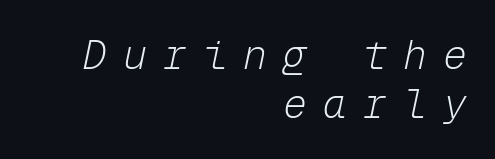
{"italic": "yes", "lean": "right", "slant_degrees": 12, "bold": "no", "weight": "light", "width": "normal", "stroke_contrast": "low", "x_height": "medium", "monospaced": "yes", "underline": "no", "align": "right", "line_spacing_ratio": 1.23, "letter_spacing": "wide", "letter_spacing_em": 0.4, "glyph_px": 40}
